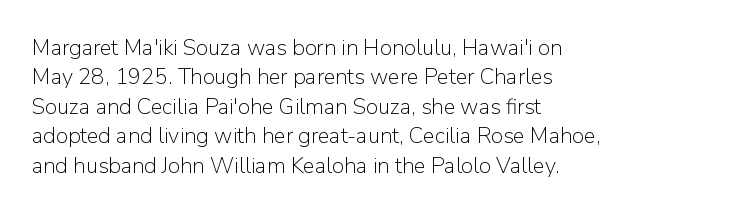
{"italic": "no", "bold": "no", "underline": "no", "align": "left", "line_spacing": "normal", "line_spacing_ratio": 1.34, "letter_spacing": "normal", "letter_spacing_em": 0.0, "glyph_px": 22}
